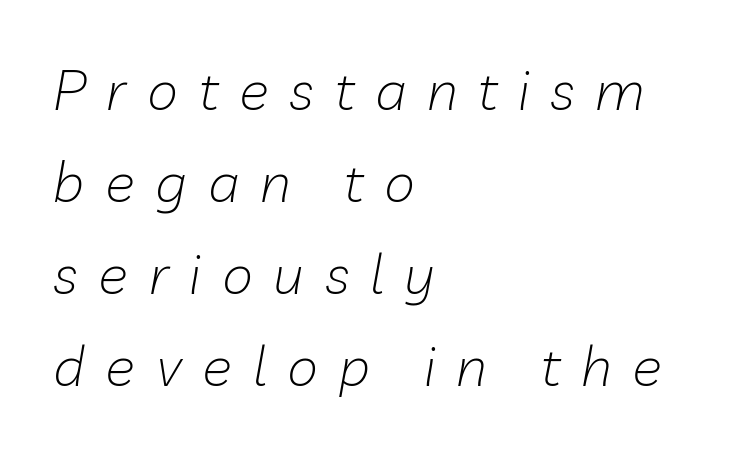
The image shows 56 px light type, italic (leaning right); set left-aligned, normal line spacing (1.64x), unusually wide letter spacing (+0.37 em), not underlined; low stroke contrast and a medium x-height.
